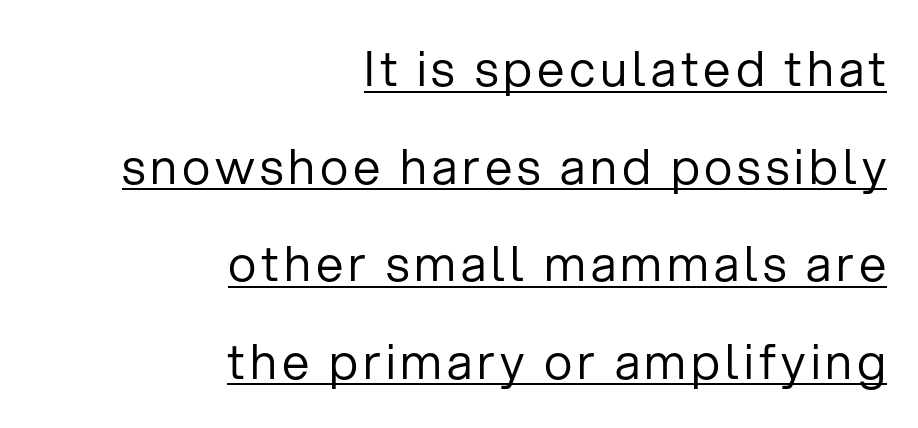
Q: Is the text bold? A: No.
Q: Is the text italic (slanted)? A: No, it is upright.
Q: Is the typeface a serif or a sans-serif typeface? A: Sans-serif.
Q: Is the text underlined? A: Yes.
Q: How is the paragraph aligned? A: Right-aligned.
Q: Is the spacing between lines tight, normal or loose? A: Loose.
Q: Width (condensed, normal, or wide)? A: Normal.
Q: Stroke contrast? A: Low.
Q: x-height? A: Medium.
Q: Monospaced? A: No.
